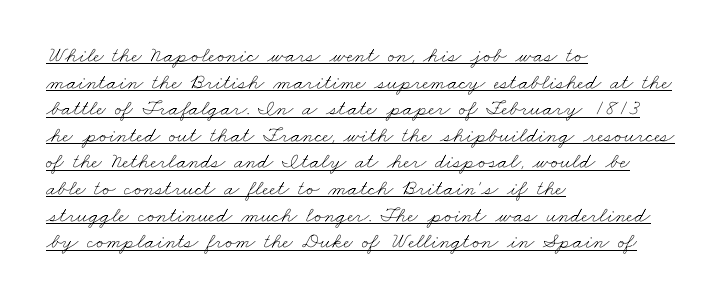
Q: Is the text bold? A: No.
Q: Is the text underlined? A: Yes.
Q: How is the paragraph aligned? A: Left-aligned.
Q: Is the spacing between letters normal or unusually wide? A: Normal.
